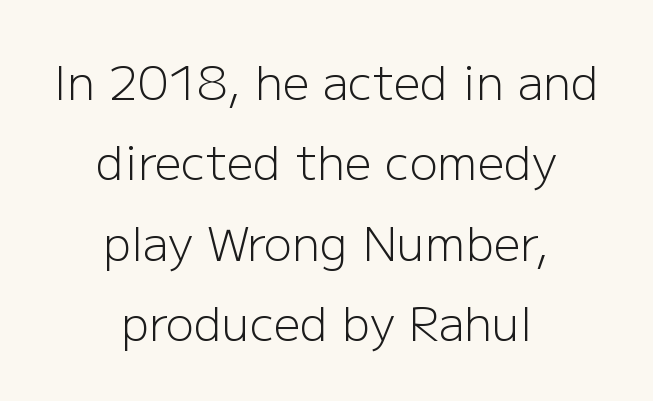
{"serif": "no", "italic": "no", "bold": "no", "weight": "light", "width": "normal", "stroke_contrast": "low", "x_height": "medium", "monospaced": "no", "underline": "no", "align": "center", "line_spacing_ratio": 1.71, "letter_spacing": "normal", "letter_spacing_em": 0.0, "glyph_px": 47}
